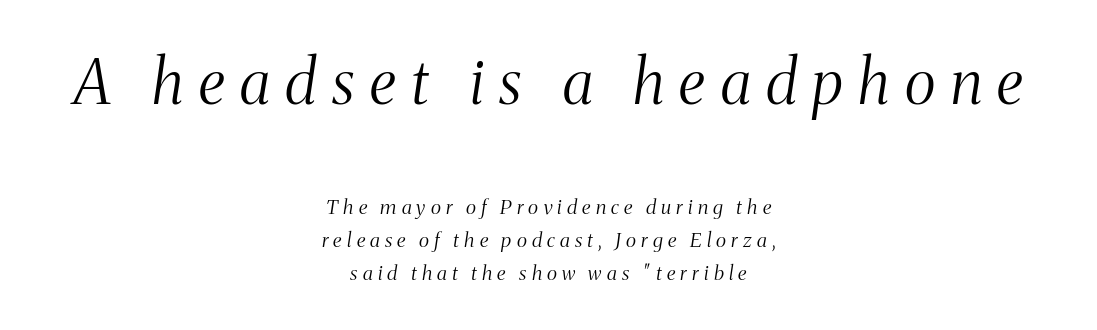
Q: Is the text bold? A: No.
Q: Is the text italic (slanted)? A: Yes, it leans right by about 8 degrees.
Q: Is the typeface a serif or a sans-serif typeface? A: Serif.
Q: Is the text underlined? A: No.
Q: How is the paragraph aligned? A: Centered.
Q: Is the spacing between letters normal or unusually wide? A: Unusually wide.
Q: Is the spacing between lines tight, normal or loose? A: Normal.
Q: Which block of text is set in a larger size, the first (top) or the second (bottom)? A: The first (top) one.
Q: Width (condensed, normal, or wide)? A: Condensed.
Q: Stroke contrast? A: Medium.
Q: x-height? A: Medium.
Q: Monospaced? A: No.
